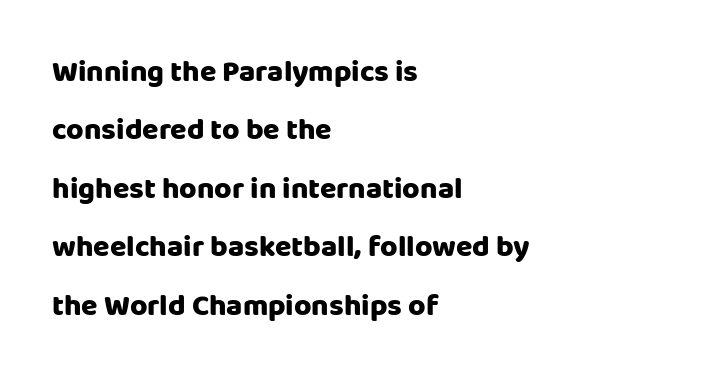
Type style note: lacks serifs. Nobody drew a line under any word here. One-word summary of the alignment: left. The font's upright variant was chosen for this text.
